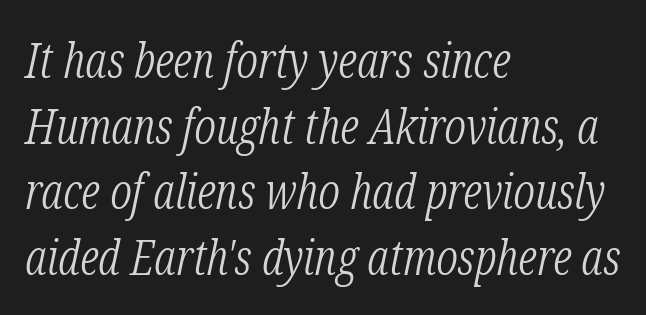
Q: Is the text bold? A: No.
Q: Is the text italic (slanted)? A: Yes, it leans right by about 12 degrees.
Q: Is the typeface a serif or a sans-serif typeface? A: Serif.
Q: Is the text underlined? A: No.
Q: How is the paragraph aligned? A: Left-aligned.
Q: Is the spacing between letters normal or unusually wide? A: Normal.
Q: Is the spacing between lines tight, normal or loose? A: Normal.
Q: Width (condensed, normal, or wide)? A: Condensed.
Q: Stroke contrast? A: Low.
Q: x-height? A: Medium.
Q: Monospaced? A: No.
